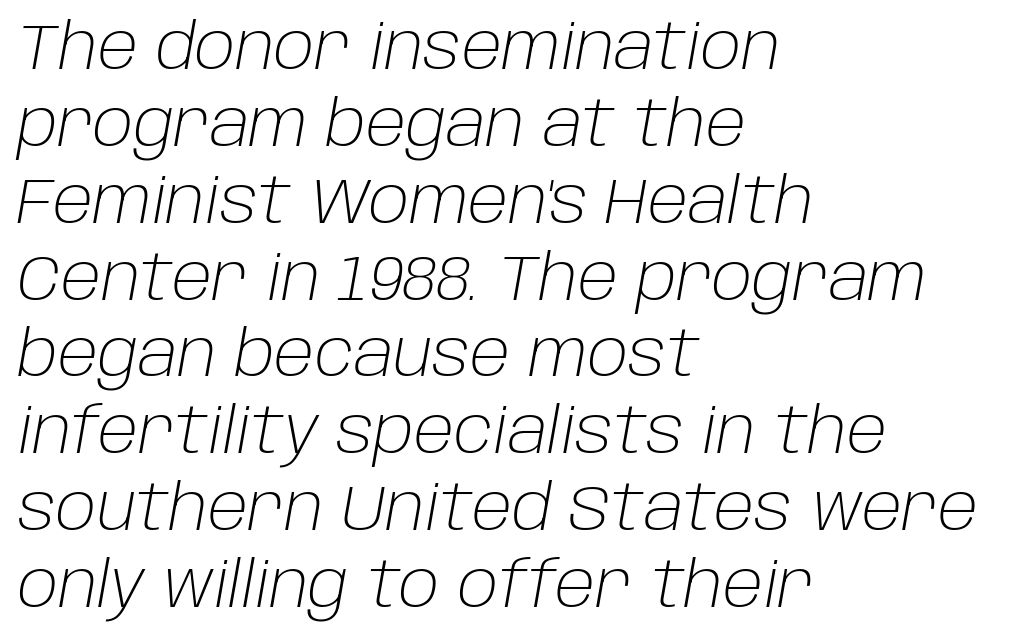
Any mark beneath the type? The region is blank. The axis of the letterforms is tilted away from vertical. Where is the straight margin? On the left. Unbolded letterforms with no extra heft.
